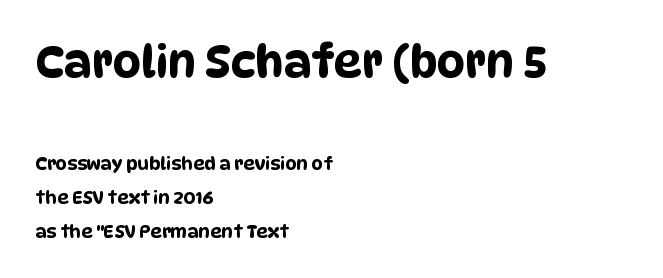
{"serif": "no", "width": "condensed", "stroke_contrast": "low", "x_height": "large", "monospaced": "no", "underline": "no", "align": "left", "line_spacing_ratio": 1.87, "letter_spacing": "normal", "letter_spacing_em": 0.0, "larger_block": "first", "size_ratio": 2.44, "glyph_px": 44}
